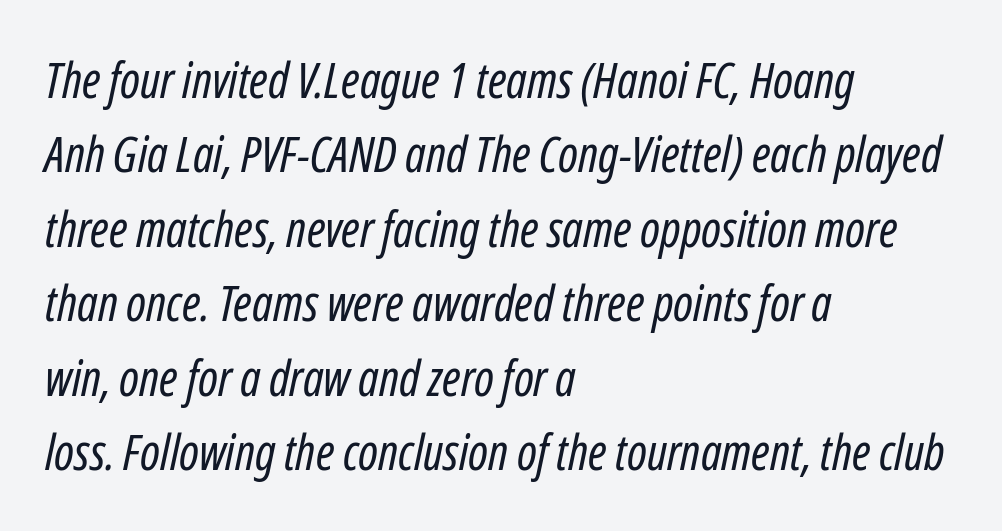
The image shows 49 px regular-weight, condensed type, italic (leaning right); set left-aligned, normal line spacing (1.52x), normal letter spacing, not underlined; low stroke contrast and a medium x-height.
